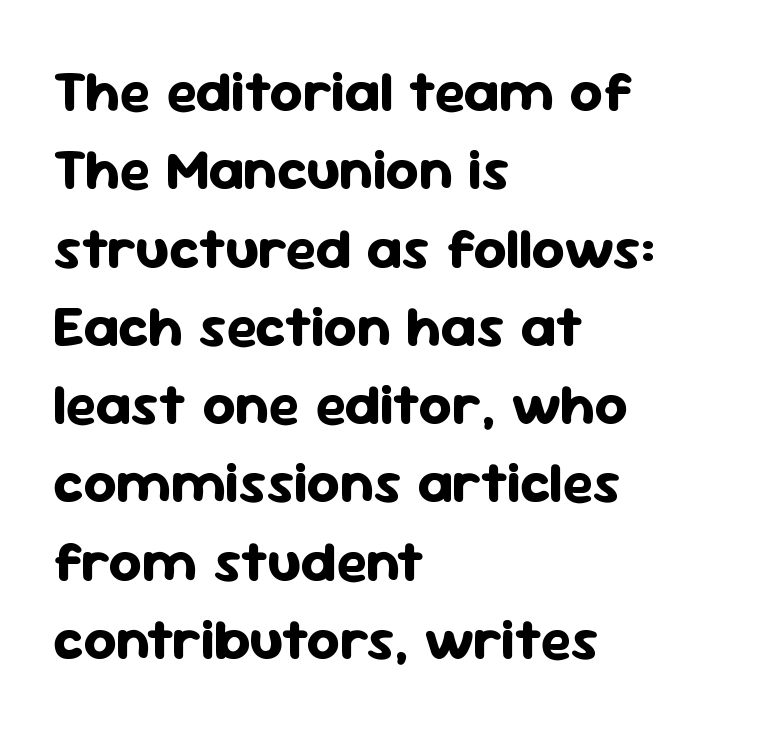
{"serif": "no", "italic": "no", "bold": "yes", "weight": "bold", "width": "normal", "stroke_contrast": "low", "x_height": "medium", "monospaced": "no", "underline": "no", "align": "left", "line_spacing": "normal", "line_spacing_ratio": 1.35, "letter_spacing": "normal", "letter_spacing_em": 0.0, "glyph_px": 58}
